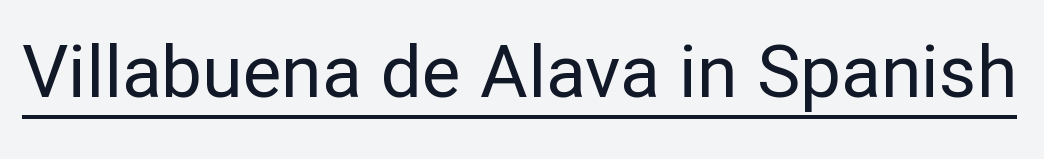
{"serif": "no", "italic": "no", "bold": "no", "weight": "regular", "width": "normal", "stroke_contrast": "low", "x_height": "medium", "monospaced": "no", "underline": "yes", "letter_spacing": "normal", "letter_spacing_em": 0.0, "glyph_px": 73}
